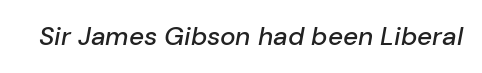
{"italic": "yes", "lean": "right", "slant_degrees": 10, "underline": "no", "letter_spacing": "normal", "letter_spacing_em": 0.0, "glyph_px": 26}
